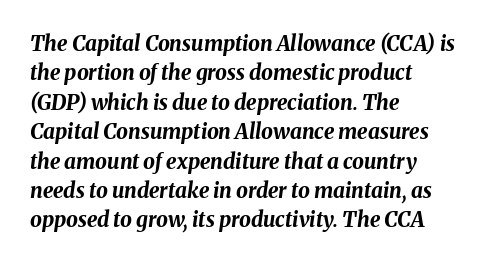
The image shows 21 px bold type, italic (leaning right); set left-aligned, normal line spacing (1.4x), normal letter spacing, not underlined.
